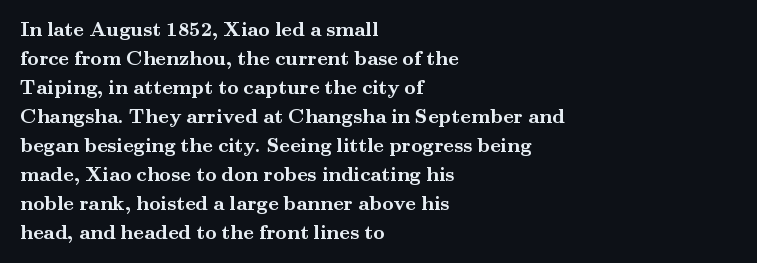
{"italic": "no", "bold": "yes", "underline": "no", "align": "left", "line_spacing": "normal", "line_spacing_ratio": 1.45, "letter_spacing": "normal", "letter_spacing_em": 0.0, "glyph_px": 20}
